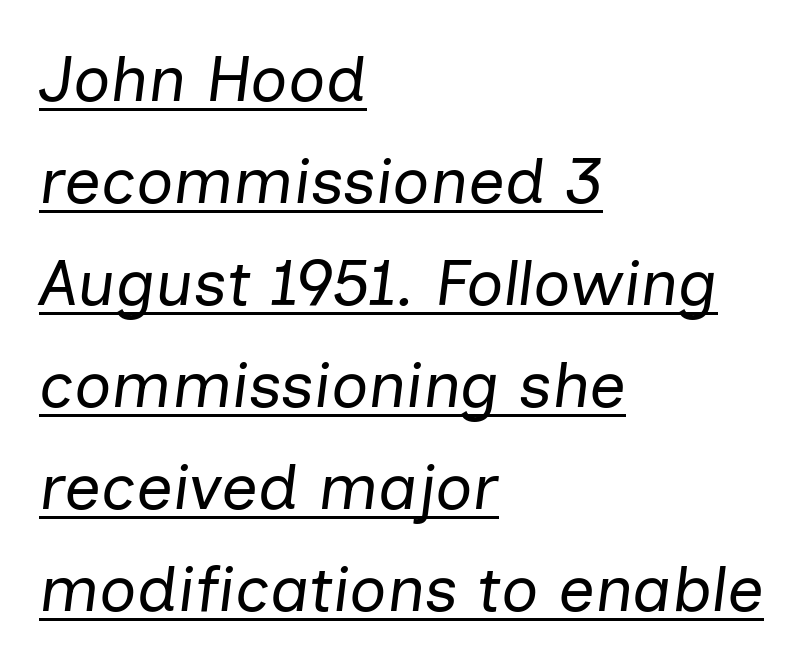
The image shows 65 px regular-weight type, italic (leaning right); set left-aligned, normal line spacing (1.57x), normal letter spacing, underlined; low stroke contrast and a medium x-height.
